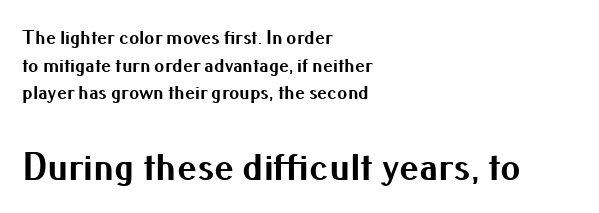
The image shows 40 px bold sans-serif type, upright; set left-aligned, normal line spacing (1.38x), normal letter spacing, not underlined; the second (bottom) block is 2.0x larger; medium stroke contrast and a small x-height.
